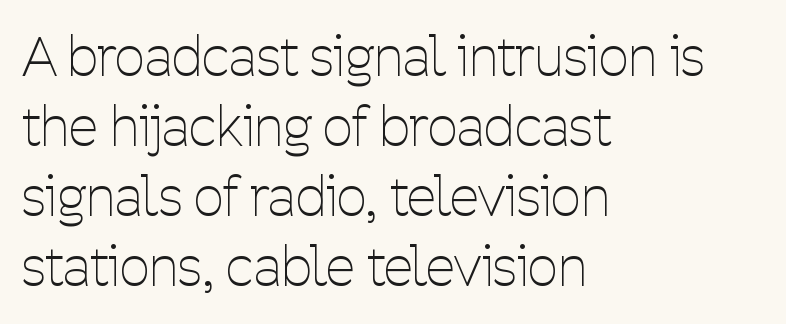
Caption: multi-line text, flush left, ragged right. The leading is moderate, giving the passage an even texture. The typography opts for an upright posture over an oblique one. The face used here is proportionally spaced, like ordinary book or web type.
